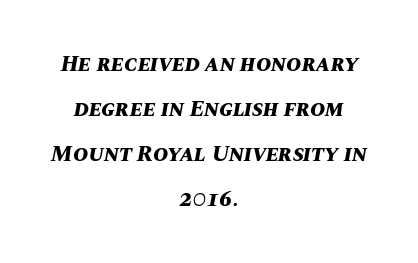
{"italic": "yes", "lean": "right", "slant_degrees": 10, "bold": "yes", "underline": "no", "align": "center", "line_spacing": "loose", "line_spacing_ratio": 1.95, "letter_spacing": "normal", "letter_spacing_em": 0.0, "glyph_px": 23}
